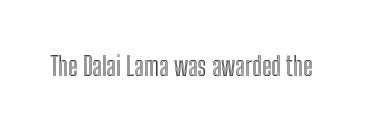
Q: Is the text italic (slanted)? A: No, it is upright.
Q: Is the text underlined? A: No.
Q: Is the spacing between letters normal or unusually wide? A: Normal.
